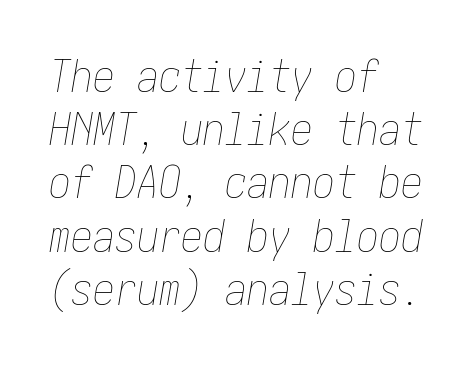
Tracking here is standard; glyphs follow each other at the usual distance. Emphasis-style slanted type is in use. Plain, unruled lines of type. A light-to-regular cut is what we see here. The text block is weighted toward the left margin, trailing off unevenly rightward.
